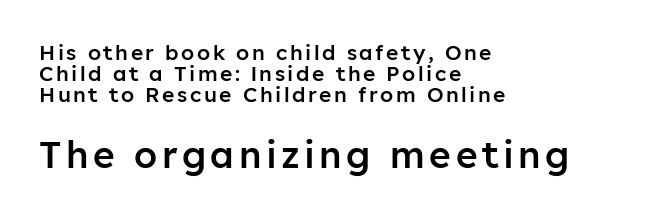
Q: Is the text bold? A: Semi-bold.
Q: Is the text italic (slanted)? A: No, it is upright.
Q: Is the typeface a serif or a sans-serif typeface? A: Sans-serif.
Q: Is the text underlined? A: No.
Q: How is the paragraph aligned? A: Left-aligned.
Q: Is the spacing between lines tight, normal or loose? A: Tight.
Q: Which block of text is set in a larger size, the first (top) or the second (bottom)? A: The second (bottom) one.
Q: Width (condensed, normal, or wide)? A: Normal.
Q: Stroke contrast? A: Low.
Q: x-height? A: Medium.
Q: Monospaced? A: No.
